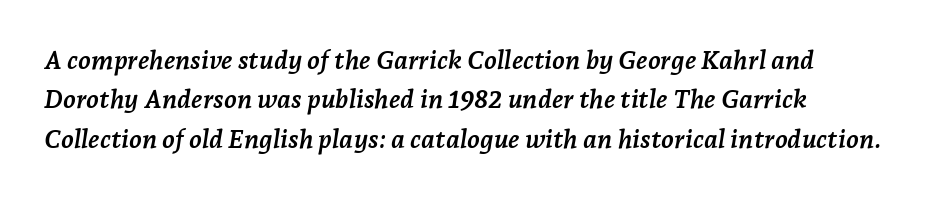
{"italic": "yes", "lean": "right", "slant_degrees": 7, "bold": "yes", "underline": "no", "align": "left", "line_spacing": "normal", "line_spacing_ratio": 1.51, "letter_spacing": "normal", "letter_spacing_em": 0.0, "glyph_px": 26}
